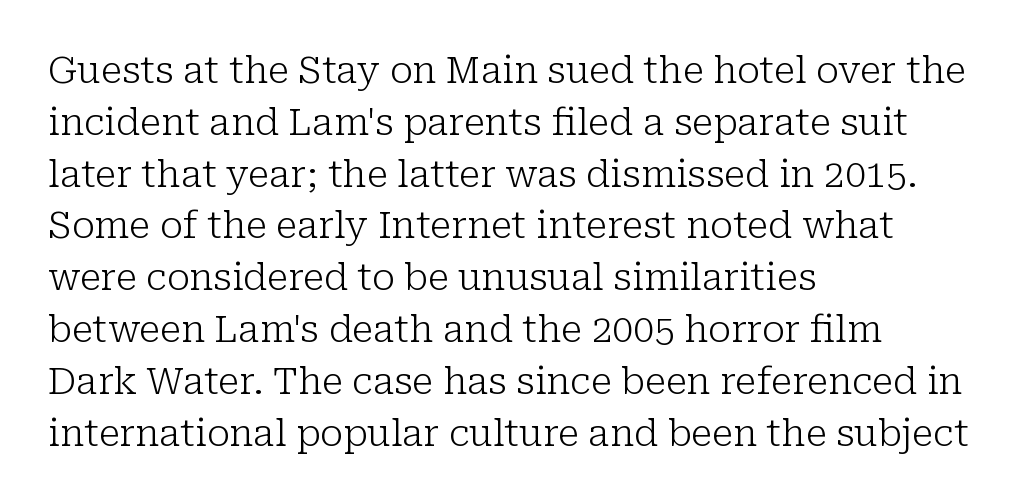
The image shows 37 px light serif type, upright; set left-aligned, normal line spacing (1.4x), normal letter spacing, not underlined; low stroke contrast and a medium x-height.
